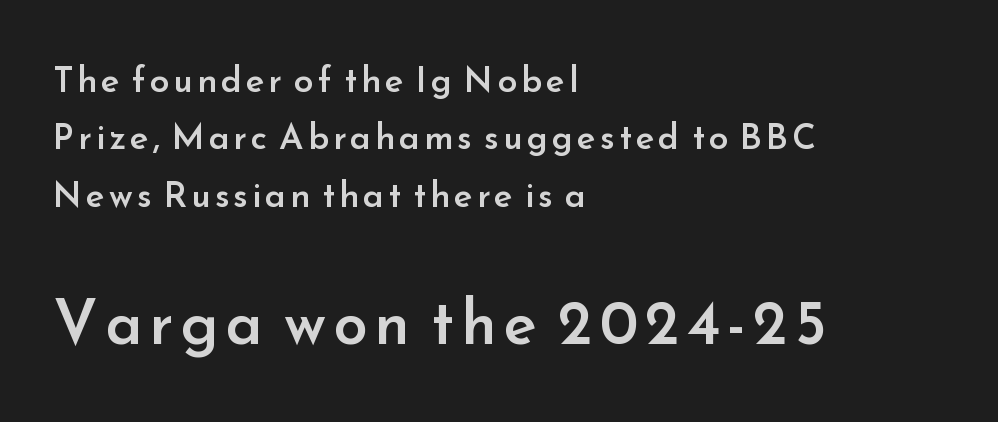
If you drew a line through each stem, it would be perfectly vertical. Quick note: underline off. Semibold letterforms, between regular and bold. Visually, the bottom section dominates because its glyphs are scaled up. The face used here is a sans, in the tradition of grotesques and geometrics.
